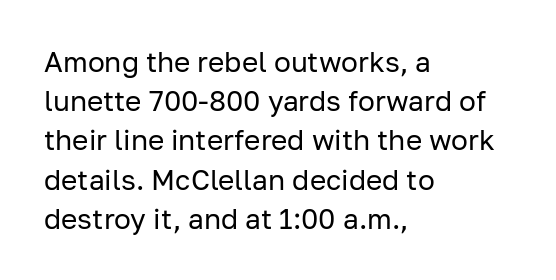
{"serif": "no", "italic": "no", "bold": "no", "weight": "regular", "width": "normal", "stroke_contrast": "low", "x_height": "medium", "monospaced": "no", "underline": "no", "align": "left", "line_spacing": "normal", "line_spacing_ratio": 1.4, "letter_spacing": "normal", "letter_spacing_em": 0.0, "glyph_px": 28}
